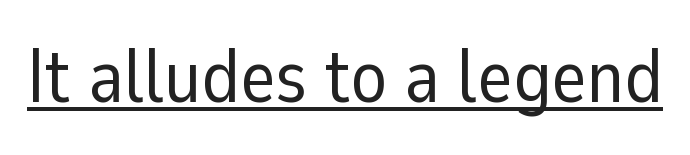
The passage shown is typed in a proportional face where columns would drift. You can see a thin bar hugging the bottom of the glyphs. Letters have the restrained weight of plain body copy at most. Tracking here is standard; glyphs follow each other at the usual distance. Typographically, this falls in the sans-serif category.
